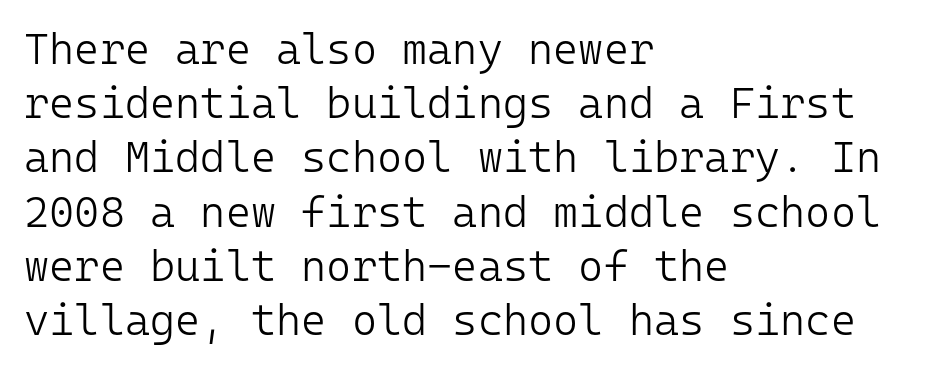
Summary of weight: not heavy and not bold. Lines of text with bare space underneath. Whoever set this chose a conventional vertical rhythm. Students, note that the glyphs here touch the page at normal intervals.
